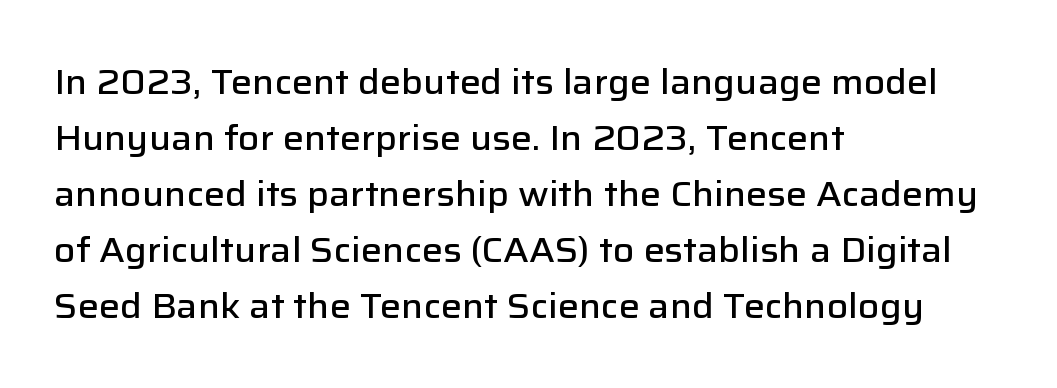
{"serif": "no", "italic": "no", "bold": "semi", "weight": "semibold", "width": "normal", "stroke_contrast": "low", "x_height": "medium", "monospaced": "no", "underline": "no", "align": "left", "line_spacing": "normal", "line_spacing_ratio": 1.6, "letter_spacing": "normal", "letter_spacing_em": 0.0, "glyph_px": 35}
